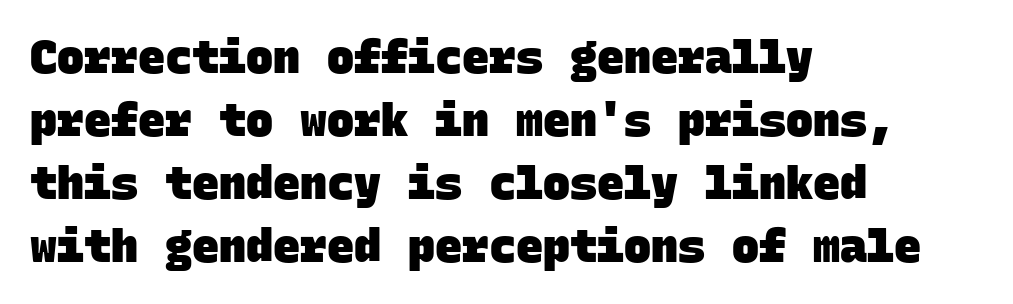
Q: Is the text bold? A: Yes.
Q: Is the typeface a serif or a sans-serif typeface? A: Sans-serif.
Q: Is the text underlined? A: No.
Q: How is the paragraph aligned? A: Left-aligned.
Q: Is the spacing between letters normal or unusually wide? A: Normal.
Q: Is the spacing between lines tight, normal or loose? A: Normal.
Q: Width (condensed, normal, or wide)? A: Normal.
Q: Stroke contrast? A: Low.
Q: x-height? A: Large.
Q: Monospaced? A: Yes.
